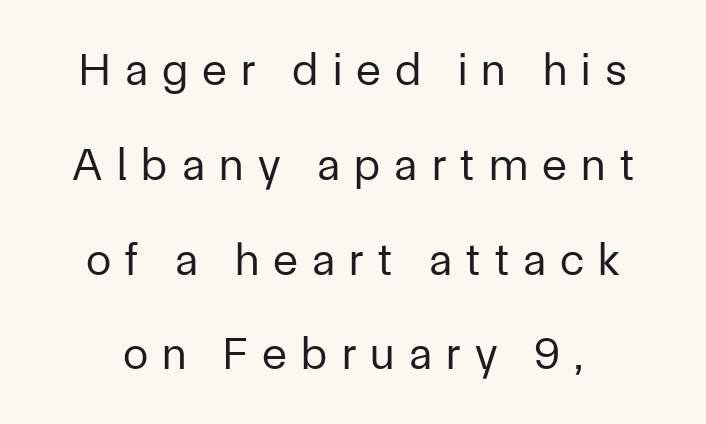
{"serif": "no", "italic": "no", "bold": "no", "weight": "regular", "width": "normal", "stroke_contrast": "low", "x_height": "medium", "monospaced": "no", "underline": "no", "line_spacing": "loose", "line_spacing_ratio": 2.06, "letter_spacing": "wide", "letter_spacing_em": 0.31, "glyph_px": 46}
